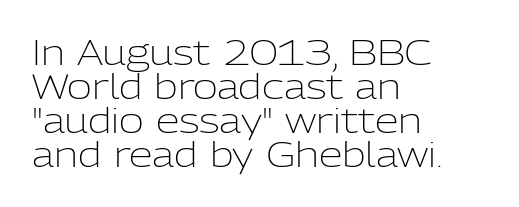
This is sans-serif lettering, the kind often seen on screens and signage. Unmarked baselines from the first word to the last. Italic? Not at all — the glyphs are vertical. The face used here is proportionally spaced, like ordinary book or web type.
